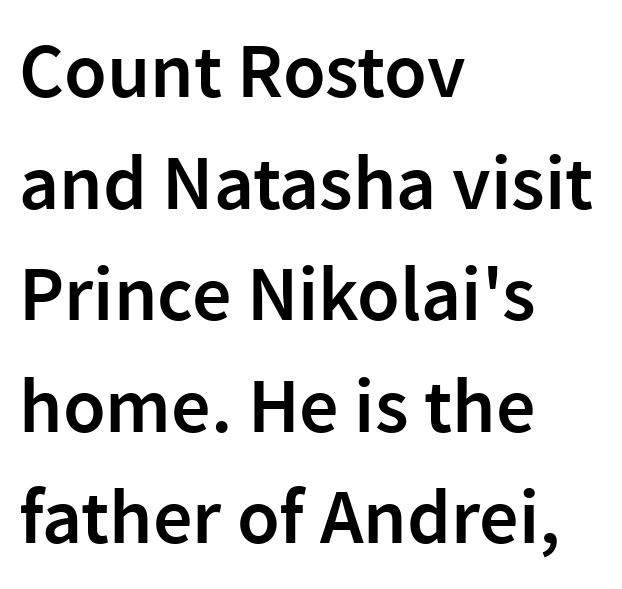
Varying glyph widths throughout — classic text-font behaviour. This is the in-between weight designers call semibold or demi. Descenders hang freely into open space. Observe the absence of serifs on each vertical stroke in this sample. Leading matches the norm, producing a regular column.
